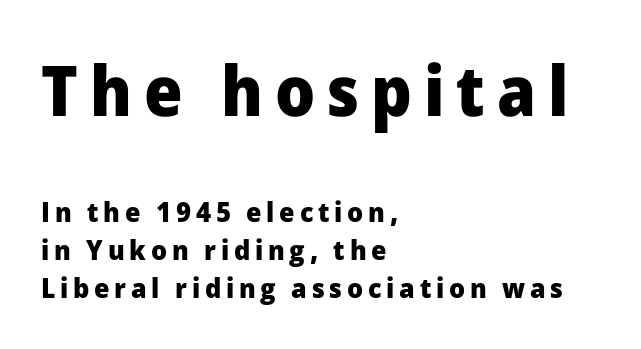
{"serif": "no", "italic": "no", "bold": "yes", "weight": "heavy", "width": "normal", "stroke_contrast": "low", "x_height": "medium", "monospaced": "no", "underline": "no", "align": "left", "line_spacing": "normal", "line_spacing_ratio": 1.36, "larger_block": "first", "size_ratio": 2.5, "glyph_px": 70}
